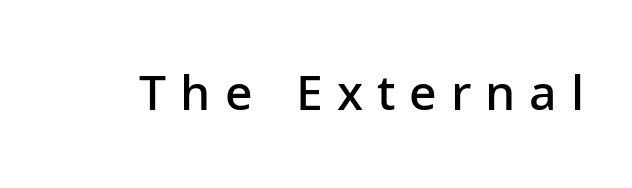
This sample has the flowing, uneven cadence of proportional lettering. You could only call the tracking loose — the letters float apart. No feet cap the strokes, marking this as sans-serif type. Lines of text with bare space underneath. Posture: upright roman. What weight is shown? A semibold, between regular and bold.
